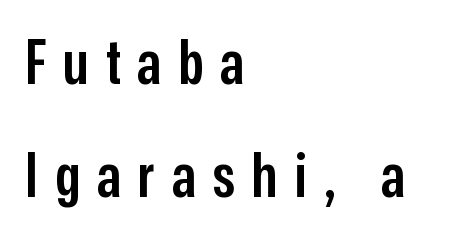
{"serif": "no", "italic": "no", "bold": "semi", "weight": "semibold", "width": "condensed", "stroke_contrast": "low", "x_height": "medium", "monospaced": "no", "underline": "no", "align": "left", "line_spacing_ratio": 1.85, "letter_spacing": "wide", "letter_spacing_em": 0.28, "glyph_px": 61}
